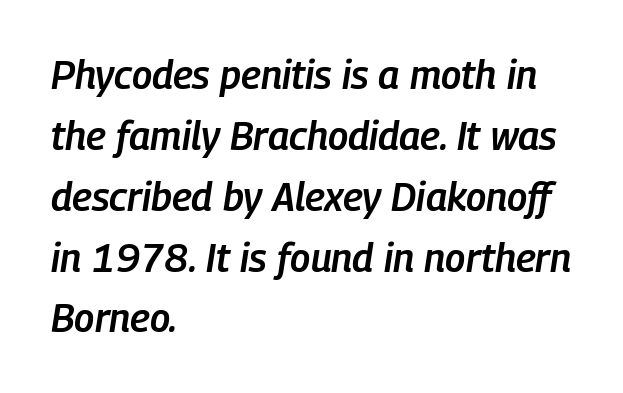
The image shows 39 px semibold, condensed type, italic (leaning right); set left-aligned, normal line spacing (1.56x), normal letter spacing, not underlined; low stroke contrast and a medium x-height.
